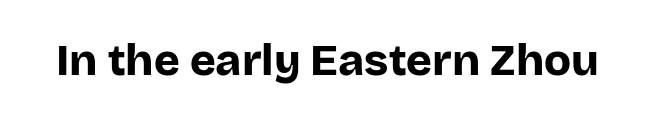
The image shows 44 px bold sans-serif type, upright; set normal letter spacing, not underlined; low stroke contrast and a large x-height.
